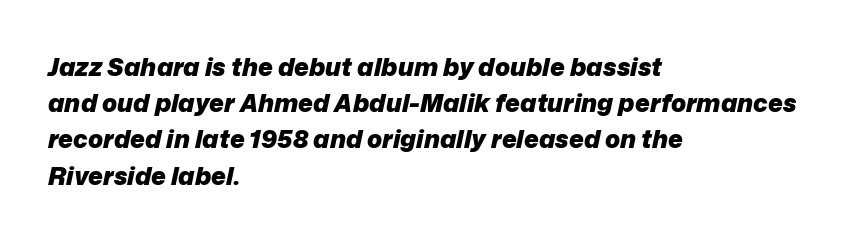
{"italic": "yes", "lean": "right", "slant_degrees": 12, "bold": "yes", "underline": "no", "align": "left", "line_spacing": "normal", "line_spacing_ratio": 1.45, "letter_spacing": "normal", "letter_spacing_em": 0.0, "glyph_px": 25}
